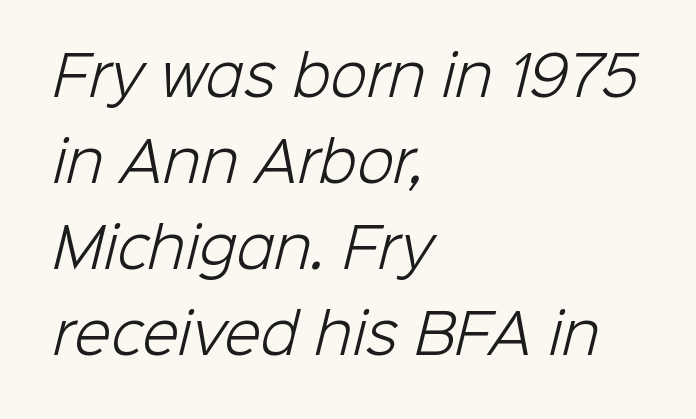
The image shows 54 px light sans-serif type; set left-aligned, normal line spacing (1.59x), normal letter spacing, not underlined; low stroke contrast and a medium x-height.
